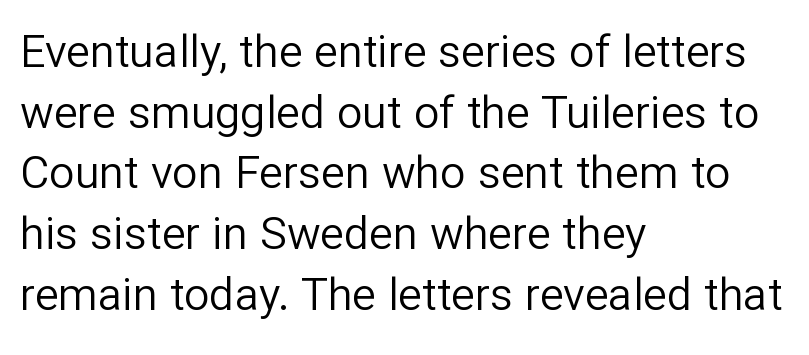
The image shows 45 px regular-weight sans-serif type, upright; set left-aligned, normal line spacing (1.35x), normal letter spacing, not underlined; low stroke contrast and a medium x-height.
